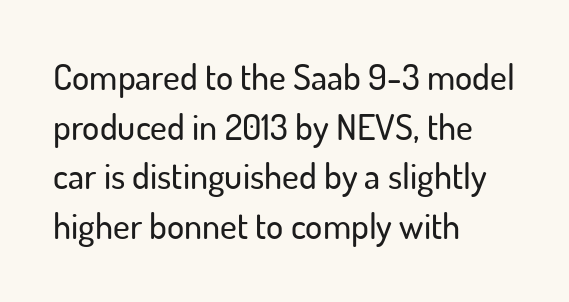
The lettering holds an erect, upright posture throughout. A typesetter would call this proportional, since set widths differ per character. Are there feet on the stems? There aren't — it's a sans. Does the leading feel generous? No, just average.
